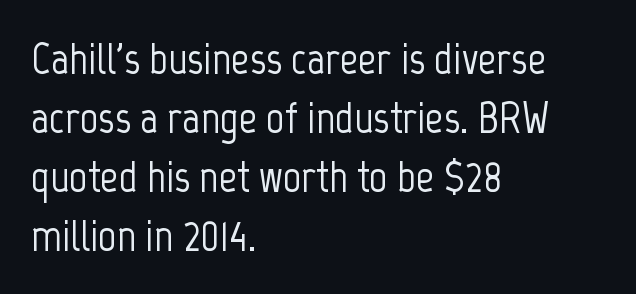
Q: Is the text italic (slanted)? A: No, it is upright.
Q: Is the typeface a serif or a sans-serif typeface? A: Sans-serif.
Q: Is the text underlined? A: No.
Q: How is the paragraph aligned? A: Left-aligned.
Q: Is the spacing between letters normal or unusually wide? A: Normal.
Q: Is the spacing between lines tight, normal or loose? A: Normal.
Q: Width (condensed, normal, or wide)? A: Condensed.
Q: Stroke contrast? A: Low.
Q: x-height? A: Medium.
Q: Monospaced? A: No.
